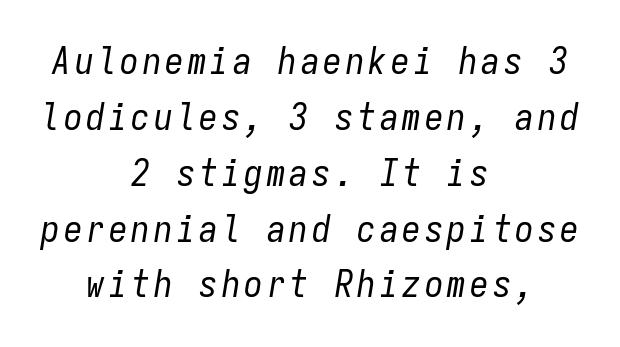
Q: Is the text bold? A: No.
Q: Is the text italic (slanted)? A: Yes, it leans right by about 9 degrees.
Q: Is the text underlined? A: No.
Q: How is the paragraph aligned? A: Centered.
Q: Is the spacing between lines tight, normal or loose? A: Normal.
Q: Width (condensed, normal, or wide)? A: Condensed.
Q: Stroke contrast? A: Low.
Q: x-height? A: Medium.
Q: Monospaced? A: Yes.
